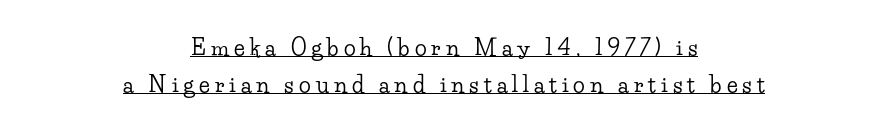
The image shows 22 px text type, upright; set centered, normal line spacing (1.66x), unusually wide letter spacing (+0.23 em), underlined.
